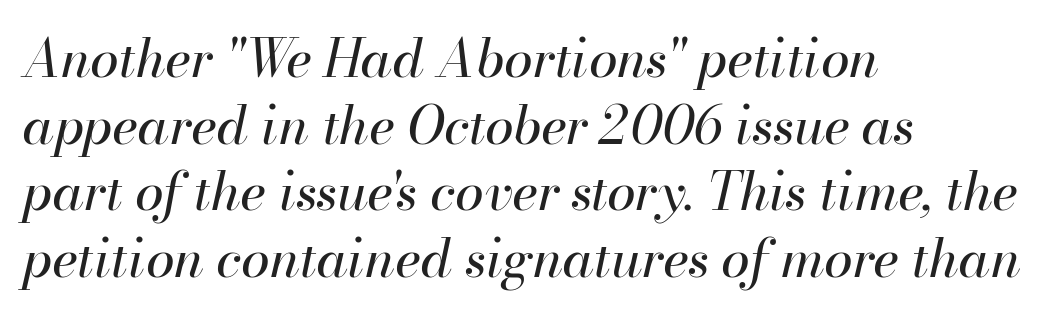
{"italic": "yes", "lean": "right", "slant_degrees": 13, "bold": "no", "weight": "regular", "width": "normal", "stroke_contrast": "high", "x_height": "small", "monospaced": "no", "underline": "no", "align": "left", "line_spacing": "normal", "line_spacing_ratio": 1.28, "letter_spacing": "normal", "letter_spacing_em": 0.0, "glyph_px": 52}
